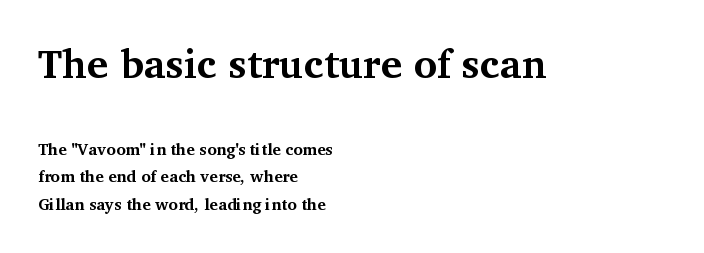
Q: Is the text bold? A: Yes.
Q: Is the text italic (slanted)? A: No, it is upright.
Q: Is the typeface a serif or a sans-serif typeface? A: Serif.
Q: Is the text underlined? A: No.
Q: How is the paragraph aligned? A: Left-aligned.
Q: Is the spacing between letters normal or unusually wide? A: Normal.
Q: Which block of text is set in a larger size, the first (top) or the second (bottom)? A: The first (top) one.
Q: Width (condensed, normal, or wide)? A: Normal.
Q: Stroke contrast? A: Medium.
Q: x-height? A: Medium.
Q: Monospaced? A: No.
